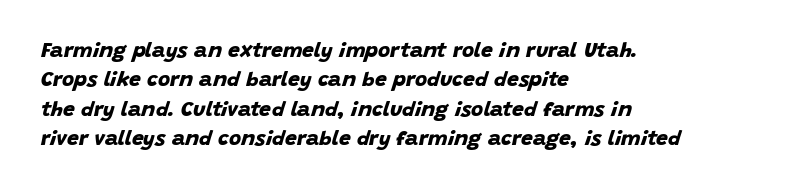
Q: Is the text bold? A: Yes.
Q: Is the text underlined? A: No.
Q: How is the paragraph aligned? A: Left-aligned.
Q: Is the spacing between letters normal or unusually wide? A: Normal.
Q: Is the spacing between lines tight, normal or loose? A: Normal.
